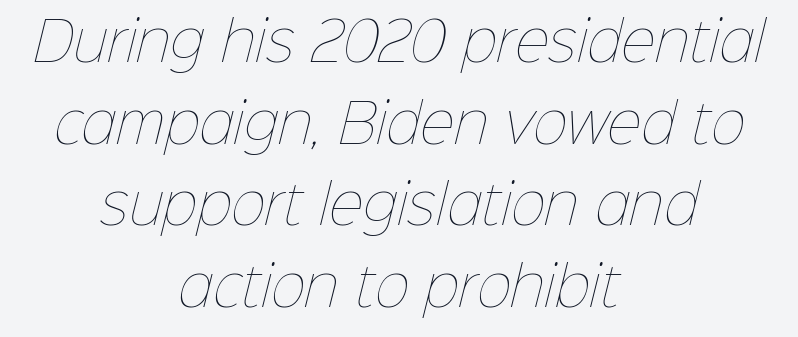
The face looks like a standard text weight, possibly lighter. There is no visible air inserted between adjacent glyphs. The face used here is proportionally spaced, like ordinary book or web type. Visually the block forms a symmetrical silhouette, jagged on both flanks.
